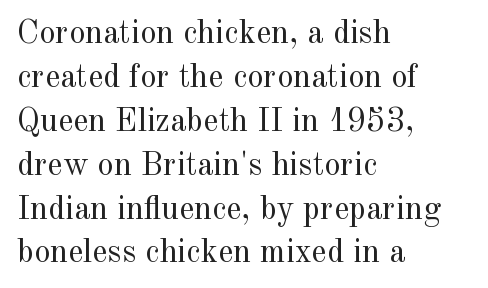
{"serif": "yes", "italic": "no", "bold": "no", "weight": "regular", "width": "normal", "x_height": "small", "monospaced": "no", "underline": "no", "align": "left", "line_spacing": "normal", "line_spacing_ratio": 1.33, "letter_spacing": "normal", "letter_spacing_em": 0.0, "glyph_px": 33}
